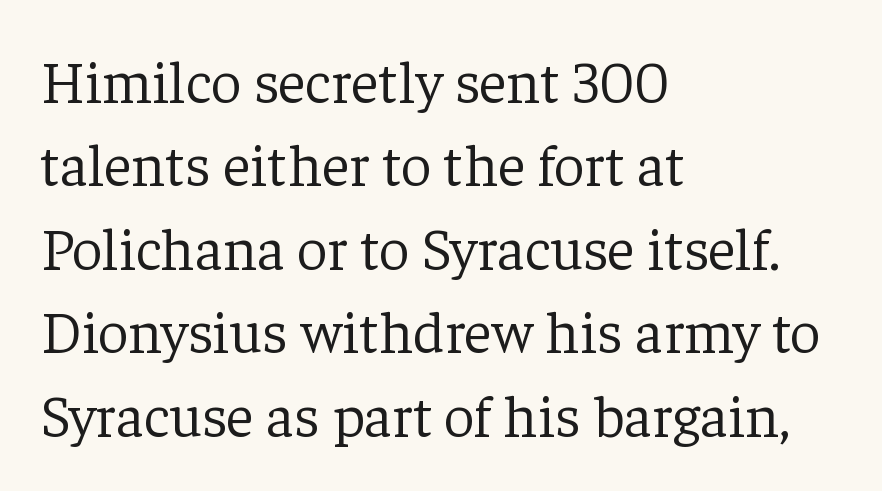
Q: Is the text bold? A: No.
Q: Is the text italic (slanted)? A: No, it is upright.
Q: Is the typeface a serif or a sans-serif typeface? A: Serif.
Q: Is the text underlined? A: No.
Q: How is the paragraph aligned? A: Left-aligned.
Q: Is the spacing between letters normal or unusually wide? A: Normal.
Q: Is the spacing between lines tight, normal or loose? A: Normal.
Q: Width (condensed, normal, or wide)? A: Normal.
Q: Stroke contrast? A: Low.
Q: x-height? A: Medium.
Q: Monospaced? A: No.
